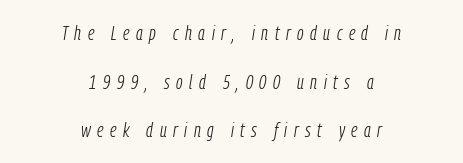
{"italic": "yes", "lean": "right", "slant_degrees": 9, "bold": "no", "underline": "no", "align": "center", "line_spacing": "loose", "line_spacing_ratio": 2.43, "letter_spacing": "wide", "letter_spacing_em": 0.33, "glyph_px": 20}
